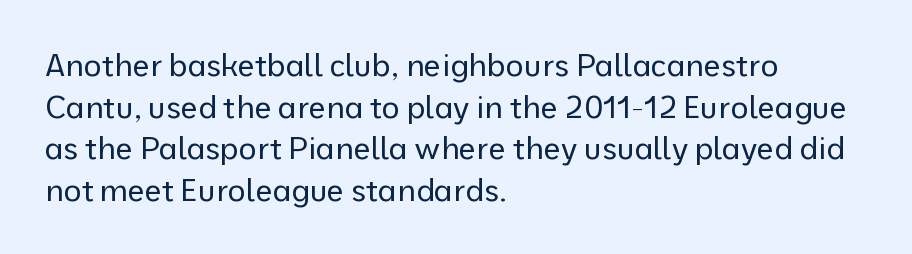
Here the glyphs are tracked normally, forming tight word shapes. Successive baselines arrive at the customary interval. The rendering uses natural spacing where letterforms have individual widths. Reading down the block, your eye returns to a fixed left position each line.
